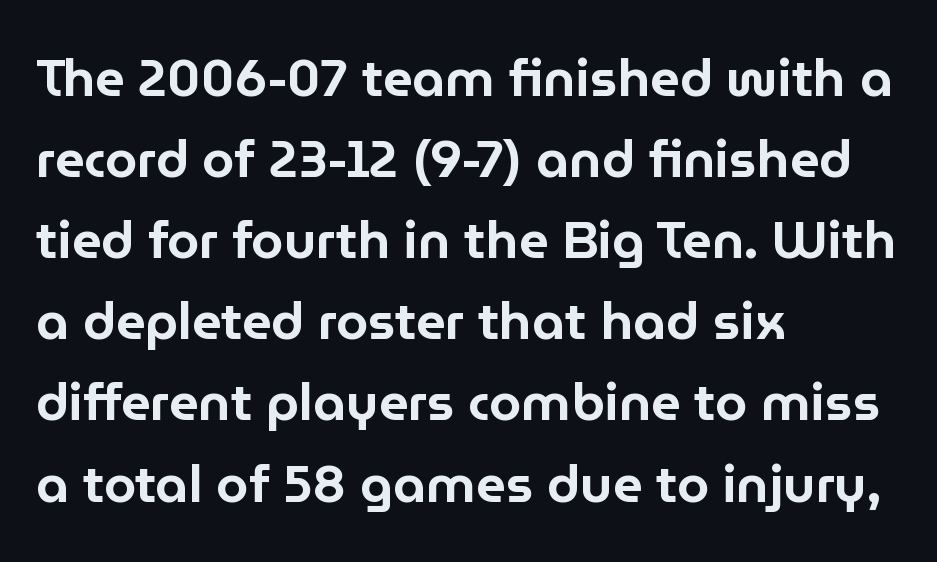
Rendered with straight, roman letterforms. Check under the words: just untouched page. Characters follow at the spacing the type designer built in. Varying glyph widths throughout — classic text-font behaviour.
